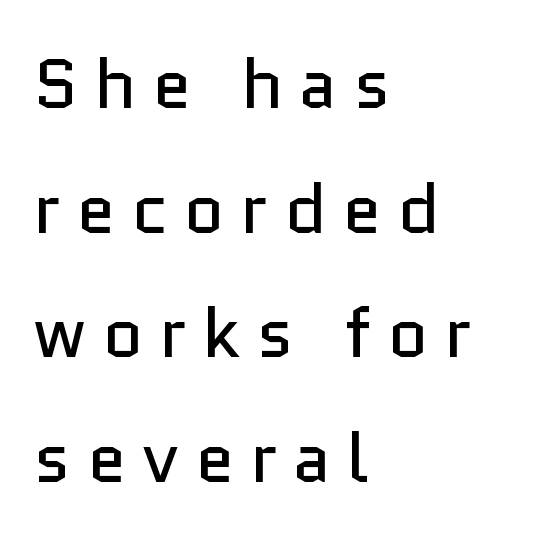
The letters advance in unequal steps, a hallmark of proportional type. One-word summary of the alignment: left. The letters stand straight up with perfectly vertical stems. The strokes carry an ordinary text weight at most.
